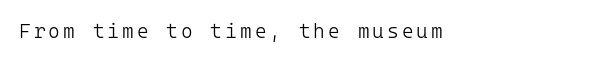
The type sits square on the baseline with zero lean. The strip under each line holds only bare page. Is the stroke heavy? The answer is a plain regular-or-lighter.
